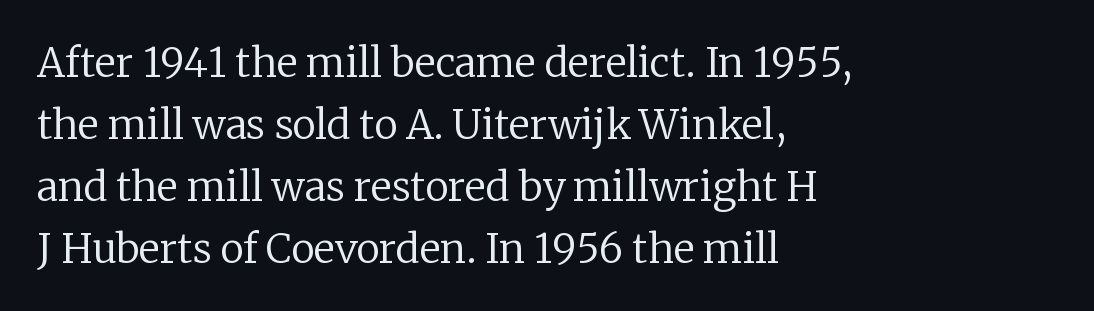
The image shows 40 px regular-weight serif type, upright; set left-aligned, normal line spacing (1.55x), normal letter spacing, not underlined; low stroke contrast and a medium x-height.
